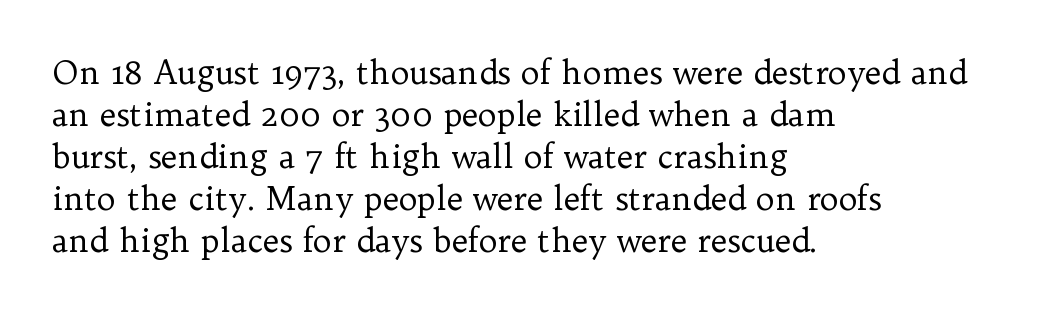
{"serif": "yes", "italic": "no", "bold": "no", "weight": "regular", "width": "normal", "stroke_contrast": "low", "x_height": "medium", "monospaced": "no", "underline": "no", "align": "left", "line_spacing": "normal", "line_spacing_ratio": 1.31, "letter_spacing": "normal", "letter_spacing_em": 0.0, "glyph_px": 32}
